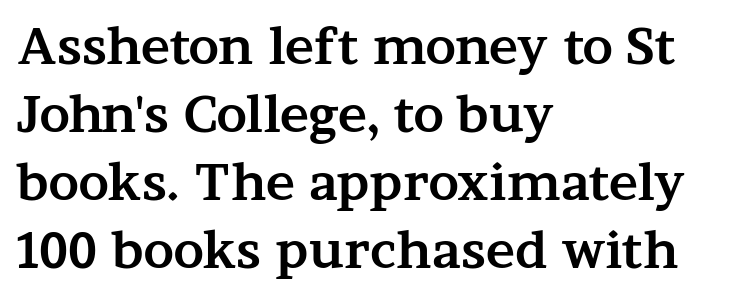
{"serif": "yes", "italic": "no", "bold": "yes", "weight": "bold", "width": "wide", "stroke_contrast": "medium", "x_height": "medium", "monospaced": "no", "underline": "no", "align": "left", "line_spacing": "normal", "line_spacing_ratio": 1.39, "letter_spacing": "normal", "letter_spacing_em": 0.0, "glyph_px": 49}
